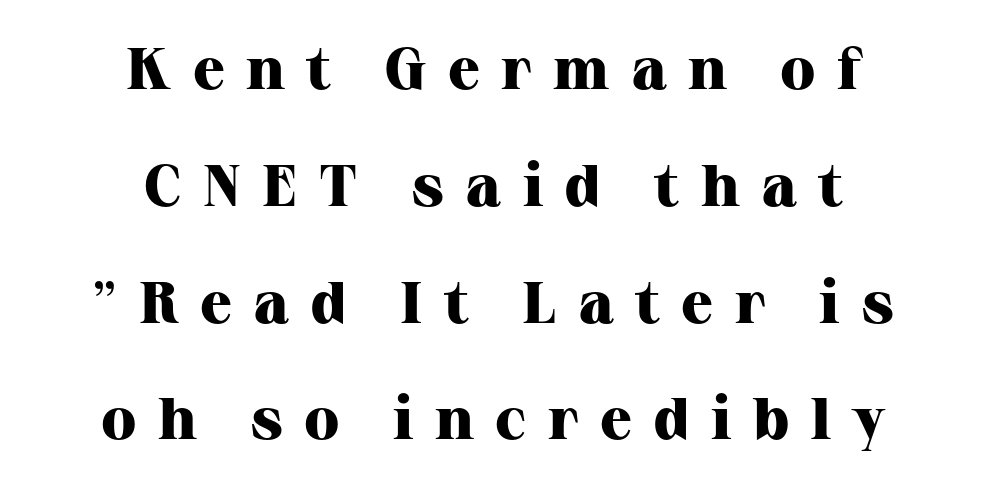
The image shows 59 px heavy serif type, upright; set centered, loose line spacing (1.98x), unusually wide letter spacing (+0.36 em), not underlined; high stroke contrast and a medium x-height.
